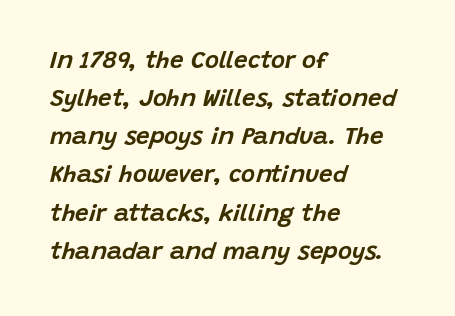
The letters are slanted; this is an italic face. The tracking reads as untouched default to a designer's eye. Descenders are the only things crossing below the line. Casual observation: everything's shoved over to the left. The rendering uses a moderate line-height, typical for paragraphs.
